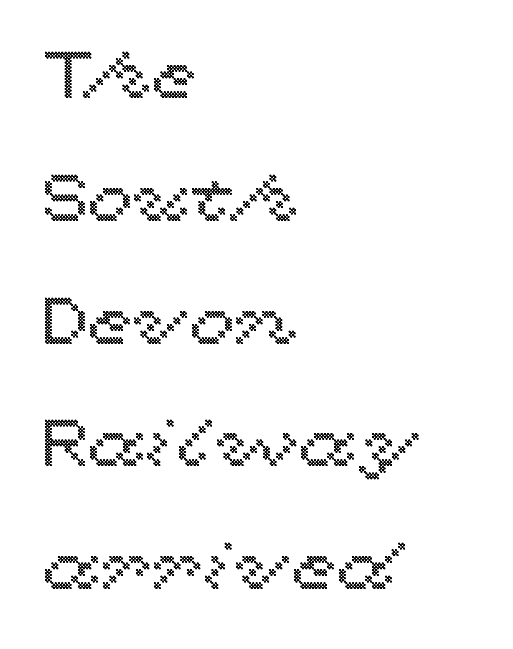
The image shows 66 px wide type; set left-aligned, line spacing 1.86x, normal letter spacing, not underlined; a medium x-height.
